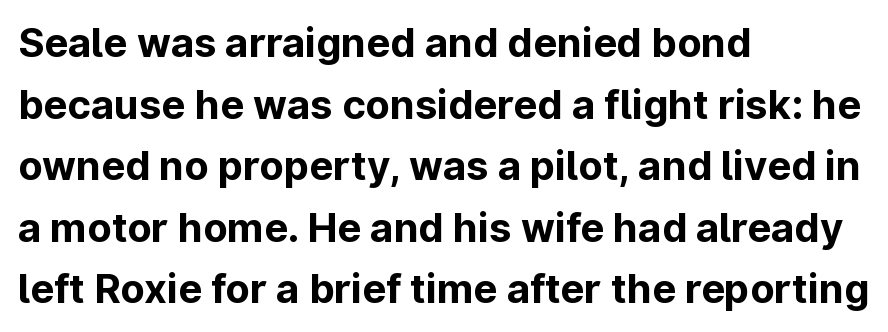
The passage shown has conventional tracking throughout. As a designer I'd log this as weight 700, bold. Type without underlining. Notice how the passage keeps a crisp vertical edge on the left only.
